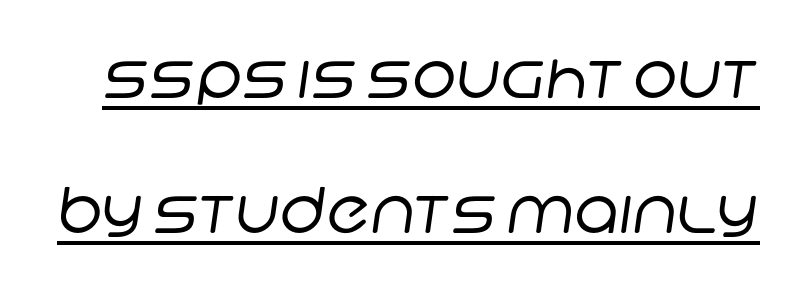
Q: Is the text bold? A: No.
Q: Is the typeface a serif or a sans-serif typeface? A: Sans-serif.
Q: Is the text underlined? A: Yes.
Q: Is the spacing between letters normal or unusually wide? A: Normal.
Q: Is the spacing between lines tight, normal or loose? A: Loose.
Q: Width (condensed, normal, or wide)? A: Normal.
Q: Stroke contrast? A: Low.
Q: x-height? A: Large.
Q: Monospaced? A: No.
